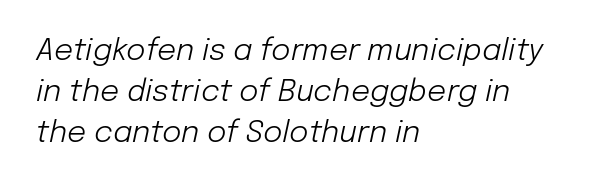
Q: Is the text bold? A: No.
Q: Is the text italic (slanted)? A: Yes, it leans right by about 12 degrees.
Q: Is the text underlined? A: No.
Q: How is the paragraph aligned? A: Left-aligned.
Q: Is the spacing between letters normal or unusually wide? A: Normal.
Q: Is the spacing between lines tight, normal or loose? A: Normal.
Q: Width (condensed, normal, or wide)? A: Normal.
Q: Stroke contrast? A: Low.
Q: x-height? A: Medium.
Q: Monospaced? A: No.
